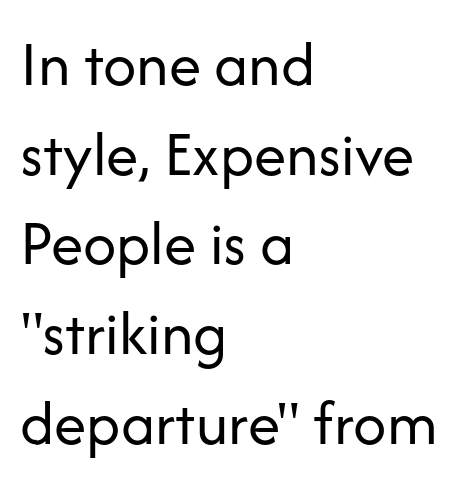
The image shows 65 px regular-weight sans-serif type, upright; set left-aligned, normal line spacing (1.38x), normal letter spacing, not underlined; low stroke contrast and a medium x-height.
